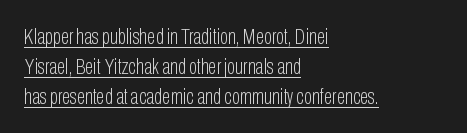
{"italic": "no", "bold": "no", "underline": "yes", "align": "left", "line_spacing": "normal", "line_spacing_ratio": 1.36, "letter_spacing": "normal", "letter_spacing_em": 0.0, "glyph_px": 22}
